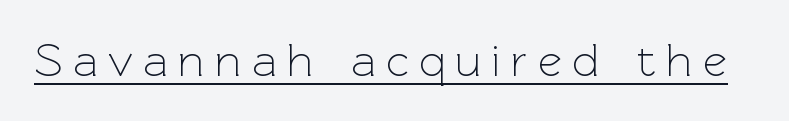
This sample has the flowing, uneven cadence of proportional lettering. Emphasis is given by a line drawn under the lettering. It's the straight-up-and-down kind of type. The strokes carry an ordinary text weight at most. Letter spacing: wide.
